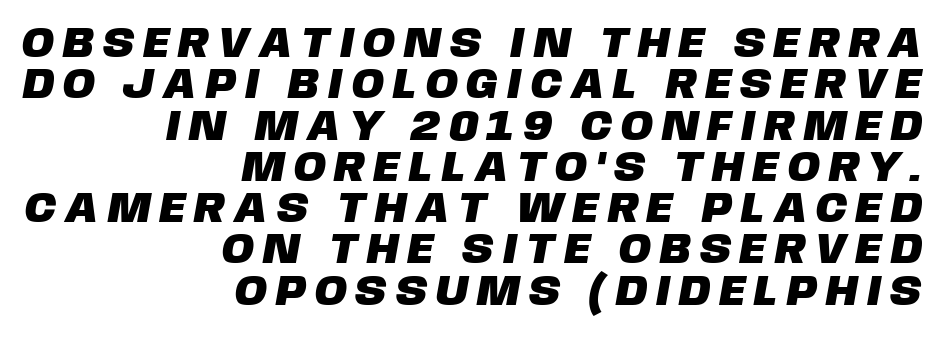
Q: Is the typeface a serif or a sans-serif typeface? A: Sans-serif.
Q: Is the text underlined? A: No.
Q: How is the paragraph aligned? A: Right-aligned.
Q: Is the spacing between letters normal or unusually wide? A: Unusually wide.
Q: Is the spacing between lines tight, normal or loose? A: Tight.
Q: Width (condensed, normal, or wide)? A: Normal.
Q: Stroke contrast? A: Low.
Q: x-height? A: Large.
Q: Monospaced? A: No.
